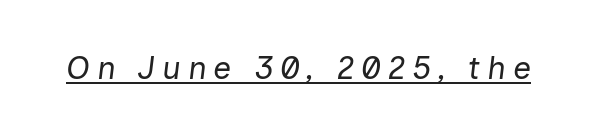
Q: Is the text bold? A: No.
Q: Is the text italic (slanted)? A: Yes, it leans right by about 7 degrees.
Q: Is the text underlined? A: Yes.
Q: Is the spacing between letters normal or unusually wide? A: Unusually wide.
Q: Width (condensed, normal, or wide)? A: Normal.
Q: Stroke contrast? A: Low.
Q: x-height? A: Medium.
Q: Monospaced? A: No.
